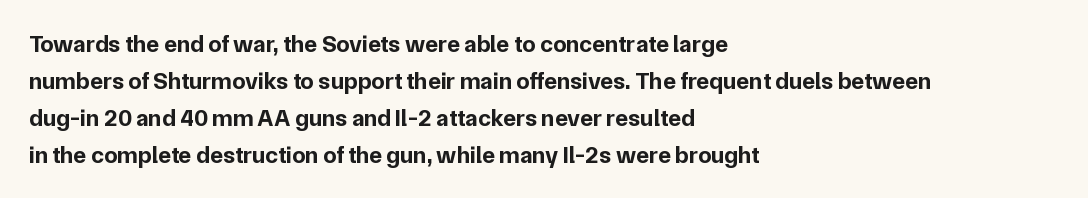
{"italic": "no", "bold": "yes", "underline": "no", "align": "left", "line_spacing": "normal", "line_spacing_ratio": 1.54, "letter_spacing": "normal", "letter_spacing_em": 0.0, "glyph_px": 24}
